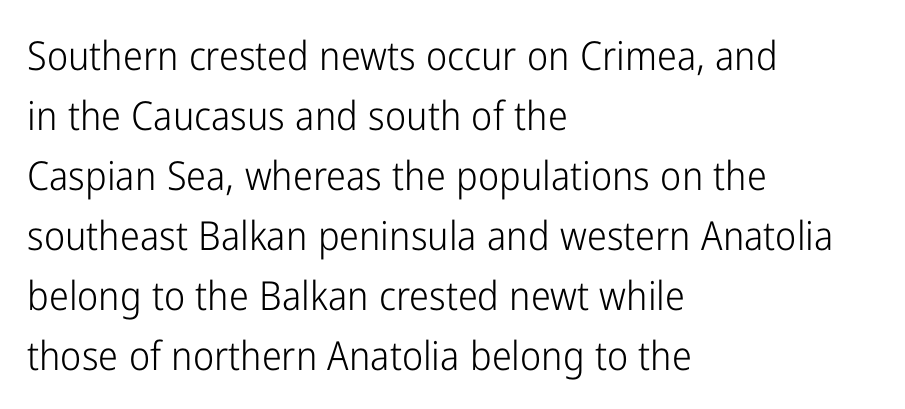
The rendering uses natural spacing where letterforms have individual widths. Designer's note — italics off, roman on. Every row of glyphs begins at an identical x-position on the left. Rule under the text: the space is simply empty. The strokes carry an ordinary text weight at most.
